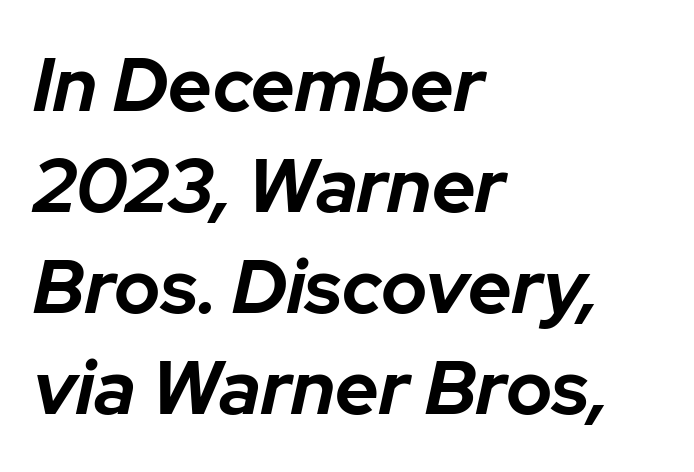
Nobody touched the tracking dial on this one. Quick note: interline space is typical. These lines are rendered in a variable-pitch font. Quick note: italic. Its strokes are broad and dark, the hallmark of bold type. The rag falls on the right side of this text block.
